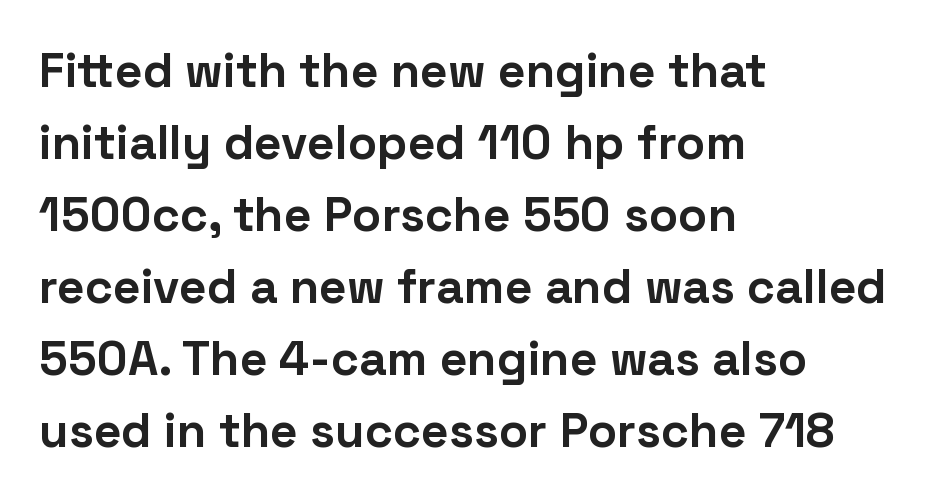
Q: Is the text bold? A: Yes.
Q: Is the text italic (slanted)? A: No, it is upright.
Q: Is the typeface a serif or a sans-serif typeface? A: Sans-serif.
Q: Is the text underlined? A: No.
Q: How is the paragraph aligned? A: Left-aligned.
Q: Is the spacing between letters normal or unusually wide? A: Normal.
Q: Is the spacing between lines tight, normal or loose? A: Normal.
Q: Width (condensed, normal, or wide)? A: Normal.
Q: Stroke contrast? A: Low.
Q: x-height? A: Medium.
Q: Monospaced? A: No.
